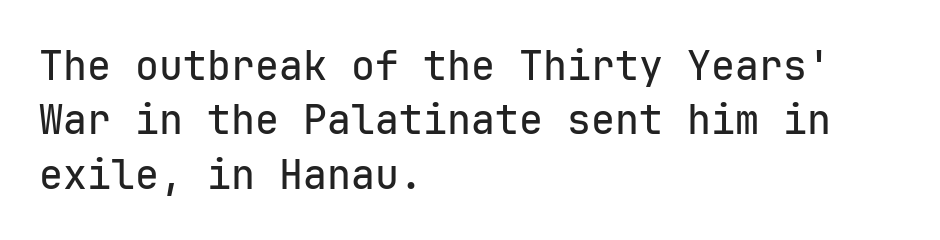
The image shows 40 px sans-serif type, upright, monospaced; set left-aligned, normal line spacing (1.36x), normal letter spacing, not underlined; low stroke contrast and a medium x-height.
